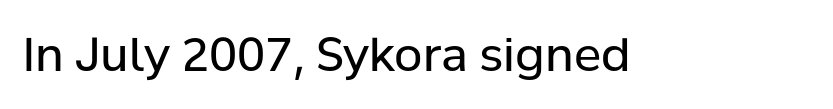
Q: Is the text bold? A: No.
Q: Is the text italic (slanted)? A: No, it is upright.
Q: Is the typeface a serif or a sans-serif typeface? A: Sans-serif.
Q: Is the text underlined? A: No.
Q: Is the spacing between letters normal or unusually wide? A: Normal.
Q: Width (condensed, normal, or wide)? A: Normal.
Q: Stroke contrast? A: Low.
Q: x-height? A: Medium.
Q: Monospaced? A: No.
